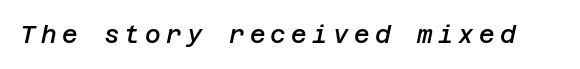
Q: Is the text bold? A: Semi-bold.
Q: Is the text italic (slanted)? A: Yes, it leans right by about 12 degrees.
Q: Is the text underlined? A: No.
Q: Is the spacing between letters normal or unusually wide? A: Unusually wide.
